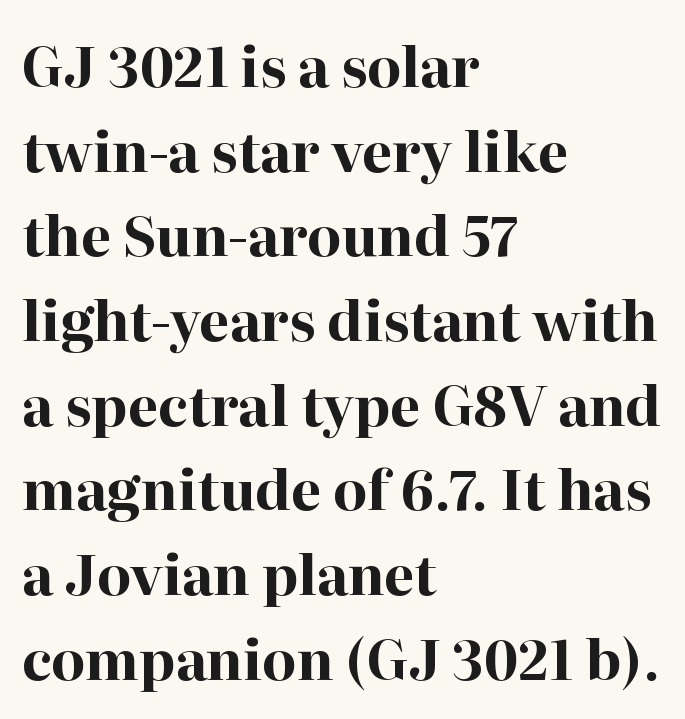
The image shows 55 px bold serif type, upright; set left-aligned, normal line spacing (1.54x), normal letter spacing, not underlined; high stroke contrast and a medium x-height.
